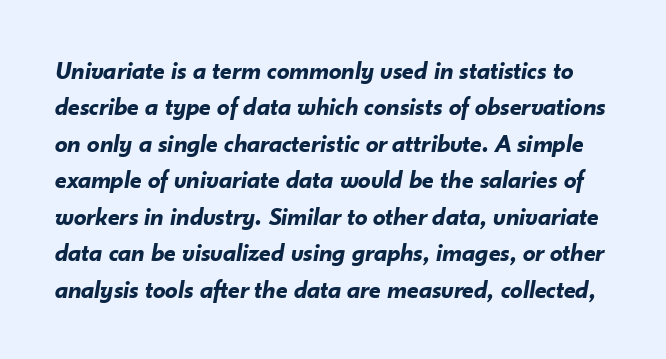
There's an unmistakable incline to the writing here. The tracking reads as untouched default to a designer's eye. The specimen omits any rule beneath the text block's lines. On the weight axis this lands at bold, roughly 700. Normally led — the rows are evenly, conventionally spaced.
